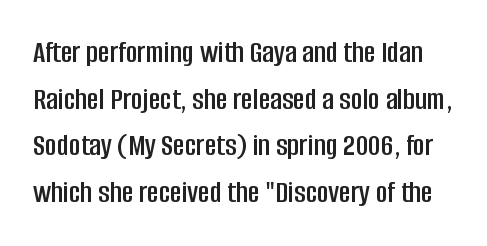
The image shows 32 px condensed sans-serif type, upright; set normal line spacing (1.46x), normal letter spacing, not underlined; low stroke contrast and a large x-height.
